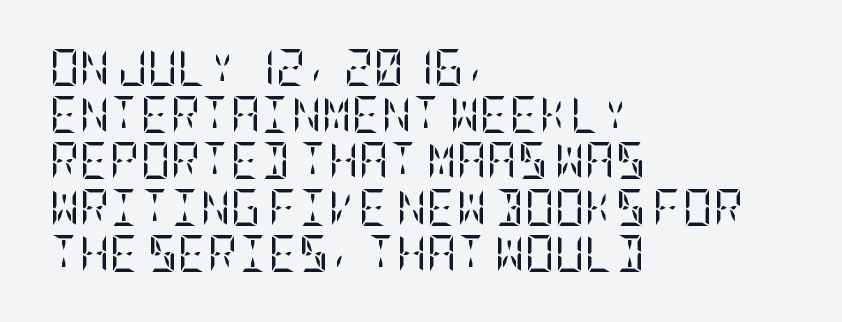
Q: Is the text bold? A: No.
Q: Is the text italic (slanted)? A: No, it is upright.
Q: Is the typeface a serif or a sans-serif typeface? A: Serif.
Q: Is the text underlined? A: No.
Q: How is the paragraph aligned? A: Left-aligned.
Q: Is the spacing between letters normal or unusually wide? A: Normal.
Q: Is the spacing between lines tight, normal or loose? A: Normal.
Q: Width (condensed, normal, or wide)? A: Condensed.
Q: Stroke contrast? A: Low.
Q: x-height? A: Large.
